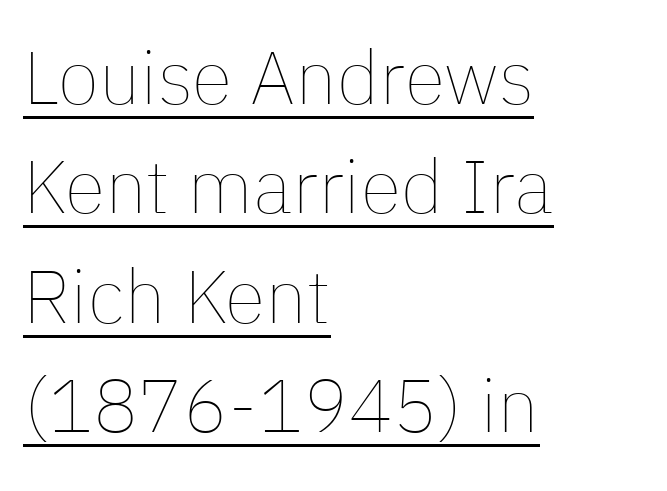
A normal amount of white space separates one row of letters from the next. A typesetter would call this proportional, since set widths differ per character. The letterforms sit at book weight or below. Quick note: not italic, upright. Short and long lines alike share a common starting point at left.
